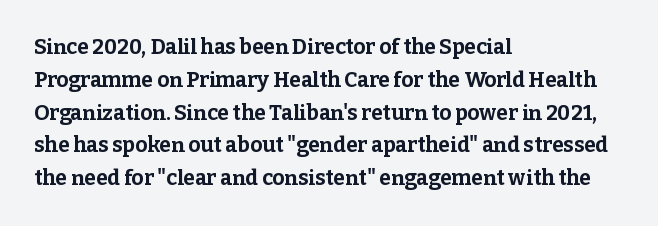
Weight check: bold — yes, fully. This rendering features lettering with no underline. This is the regular roman posture of the typeface. Is there much room between lines? A standard amount, neither cramped nor airy. No extra tracking has been applied to these lines. The rag falls on the right side of this text block.
